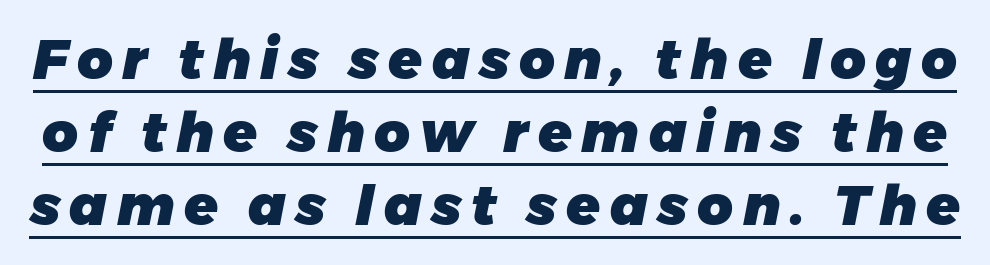
The image shows 55 px heavy type, italic (leaning right); set normal line spacing (1.33x), underlined; low stroke contrast and a medium x-height.
